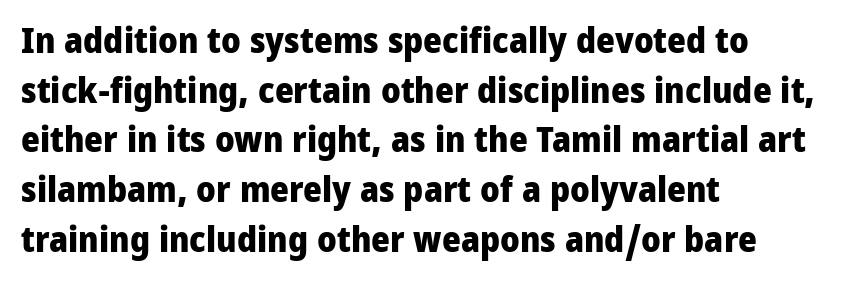
{"serif": "no", "italic": "no", "bold": "yes", "weight": "heavy", "width": "normal", "stroke_contrast": "low", "x_height": "medium", "monospaced": "no", "underline": "no", "align": "left", "line_spacing": "normal", "line_spacing_ratio": 1.38, "letter_spacing": "normal", "letter_spacing_em": 0.0, "glyph_px": 36}
